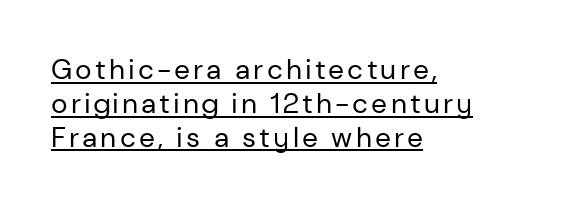
Q: Is the text bold? A: No.
Q: Is the text italic (slanted)? A: No, it is upright.
Q: Is the typeface a serif or a sans-serif typeface? A: Sans-serif.
Q: Is the text underlined? A: Yes.
Q: How is the paragraph aligned? A: Left-aligned.
Q: Width (condensed, normal, or wide)? A: Normal.
Q: Stroke contrast? A: Low.
Q: x-height? A: Medium.
Q: Monospaced? A: No.
